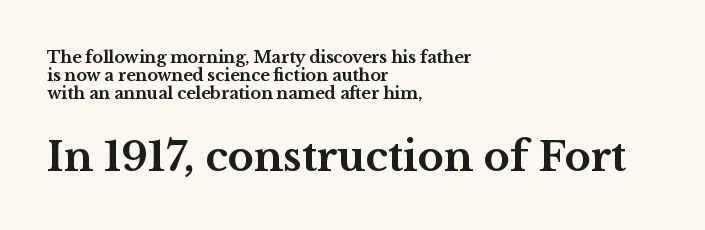
The image shows 40 px bold, wide serif type, upright; set left-aligned, tight line spacing (1.11x), normal letter spacing, not underlined; the second (bottom) block is 2.5x larger; medium stroke contrast and a medium x-height.
